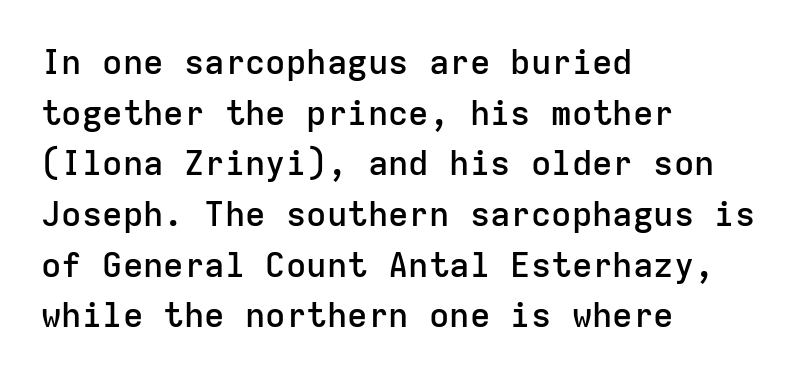
The foot of each line stays bare and open. Fixed-width glyphs throughout — classic coding-font behaviour. The axis of the letterforms is exactly vertical. Classification — sans serif.
